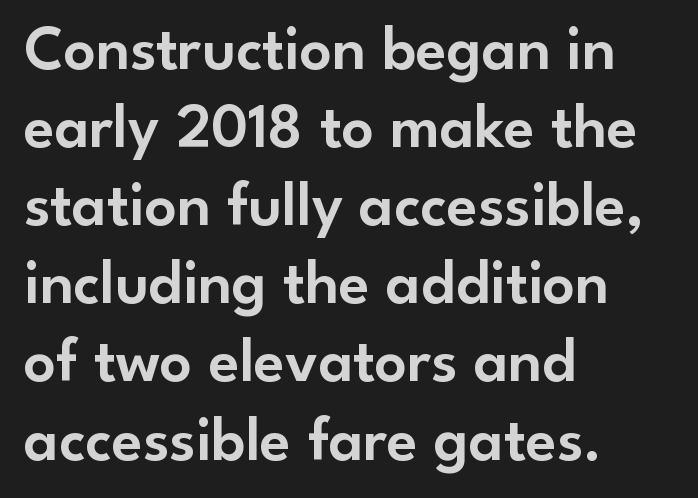
Q: Is the text italic (slanted)? A: No, it is upright.
Q: Is the typeface a serif or a sans-serif typeface? A: Sans-serif.
Q: Is the text underlined? A: No.
Q: How is the paragraph aligned? A: Left-aligned.
Q: Is the spacing between letters normal or unusually wide? A: Normal.
Q: Width (condensed, normal, or wide)? A: Normal.
Q: Stroke contrast? A: Low.
Q: x-height? A: Small.
Q: Monospaced? A: No.
